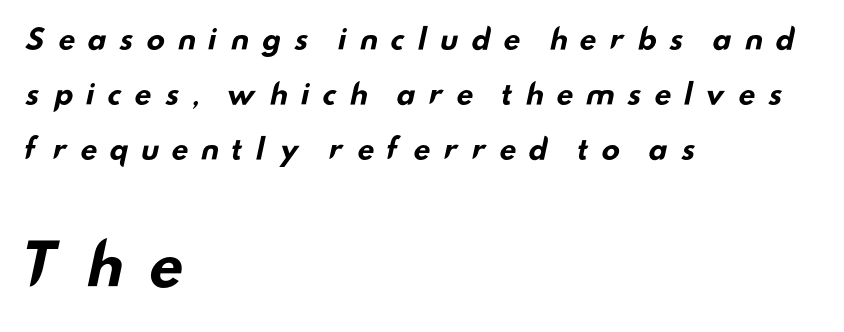
The image shows 57 px bold, wide sans-serif type; set left-aligned, loose line spacing (1.97x), unusually wide letter spacing (+0.4 em), not underlined; the second (bottom) block is 2.04x larger; low stroke contrast and a small x-height.
